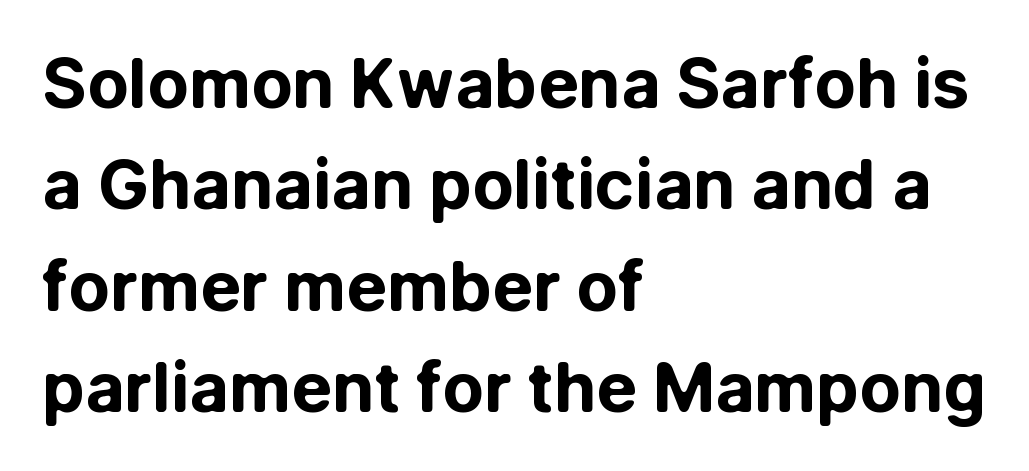
The rows are spaced the way most documents space them. Weight: bold. Letterform terminals end flat and unadorned throughout the passage. Letter spacing: default. The typesetter chose a ragged-right arrangement here.
